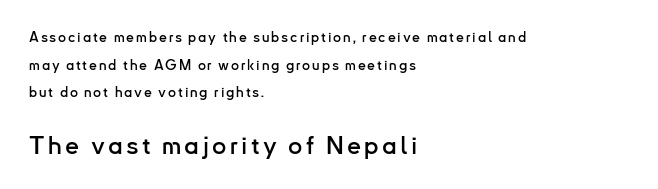
{"italic": "no", "underline": "no", "align": "left", "line_spacing": "loose", "line_spacing_ratio": 1.97, "larger_block": "second", "size_ratio": 1.79, "glyph_px": 25}
